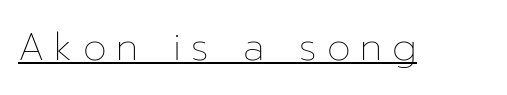
The image shows 38 px thin type, upright; set unusually wide letter spacing (+0.26 em), underlined; low stroke contrast and a medium x-height.
